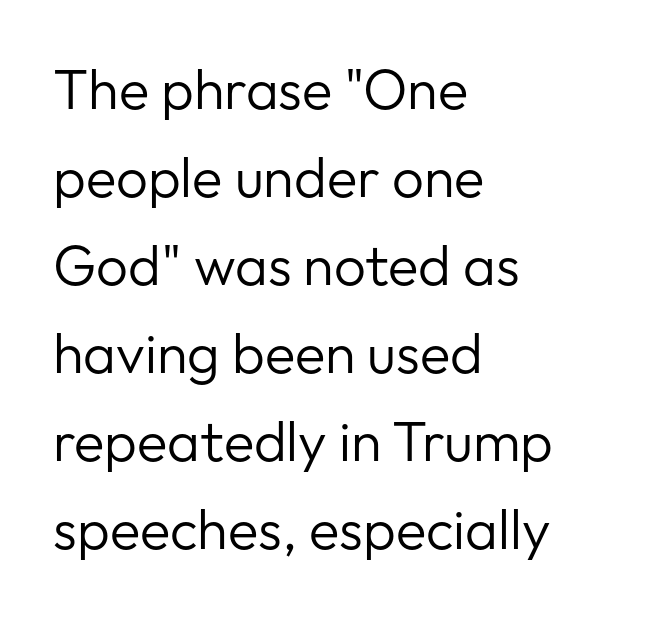
Q: Is the text bold? A: No.
Q: Is the text italic (slanted)? A: No, it is upright.
Q: Is the typeface a serif or a sans-serif typeface? A: Sans-serif.
Q: Is the text underlined? A: No.
Q: How is the paragraph aligned? A: Left-aligned.
Q: Is the spacing between letters normal or unusually wide? A: Normal.
Q: Is the spacing between lines tight, normal or loose? A: Normal.
Q: Width (condensed, normal, or wide)? A: Normal.
Q: Stroke contrast? A: Low.
Q: x-height? A: Medium.
Q: Monospaced? A: No.
